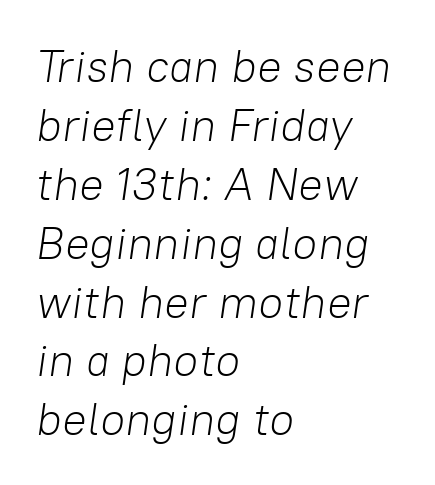
Decoration check: the copy has no underline. Compared with a centered layout, this one pins lines to the left instead. Think of a printed novel: that variable character pitch is what you see here. Ink coverage per letter is moderate at most.
